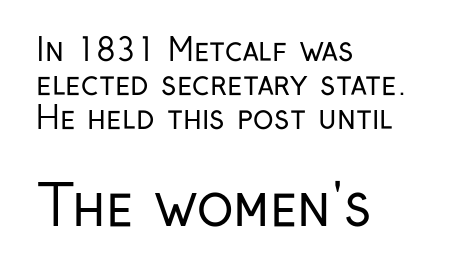
{"serif": "no", "italic": "no", "bold": "no", "weight": "regular", "width": "condensed", "stroke_contrast": "low", "x_height": "medium", "monospaced": "no", "underline": "no", "align": "left", "line_spacing": "tight", "line_spacing_ratio": 1.1, "letter_spacing": "normal", "letter_spacing_em": 0.0, "larger_block": "second", "size_ratio": 1.77, "glyph_px": 55}
